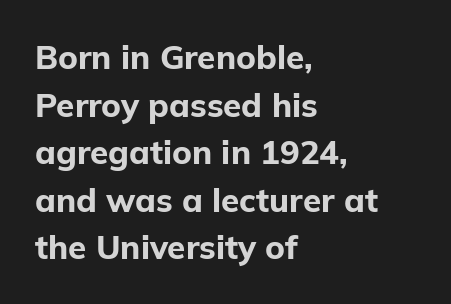
{"serif": "no", "italic": "no", "bold": "yes", "weight": "bold", "width": "normal", "stroke_contrast": "low", "x_height": "medium", "monospaced": "no", "underline": "no", "align": "left", "line_spacing": "normal", "line_spacing_ratio": 1.44, "letter_spacing": "normal", "letter_spacing_em": 0.0, "glyph_px": 33}
